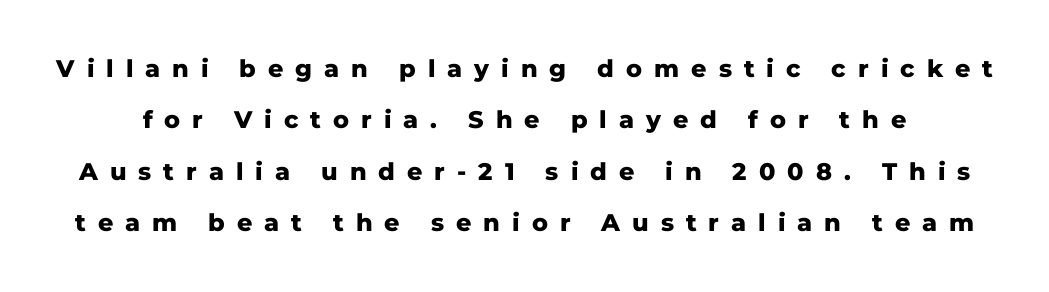
The image shows 24 px bold type, upright; set loose line spacing (2.14x), unusually wide letter spacing (+0.5 em), not underlined.
